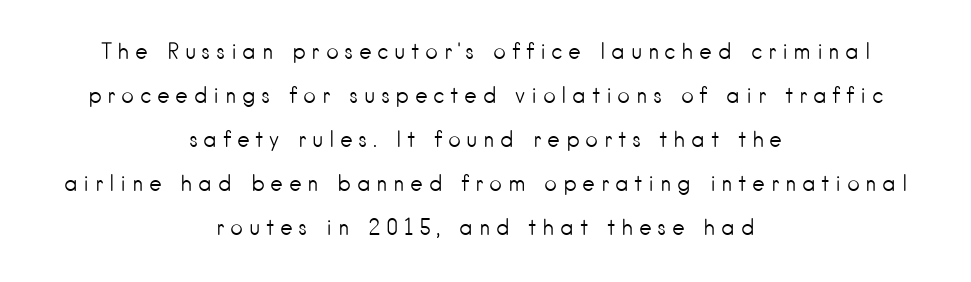
The leading is generous, giving the passage an open texture. Letters rest on an invisible, unmarked baseline. The weight tops out at a normal text grade. The line texture is sparse and dotted thanks to wide tracking. The rag falls on both sides of this text block equally.
